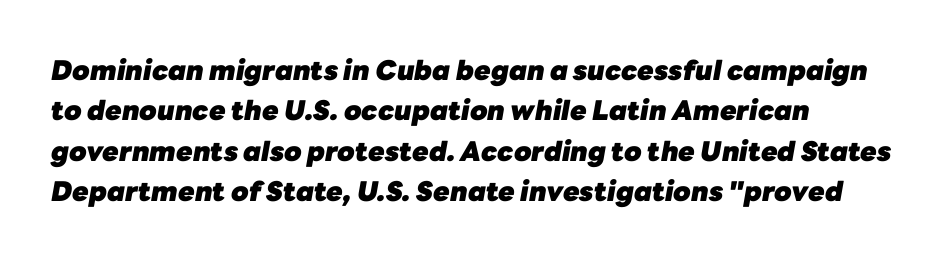
Q: Is the text bold? A: Yes.
Q: Is the text italic (slanted)? A: Yes, it leans right by about 10 degrees.
Q: Is the text underlined? A: No.
Q: Is the spacing between letters normal or unusually wide? A: Normal.
Q: Is the spacing between lines tight, normal or loose? A: Normal.
